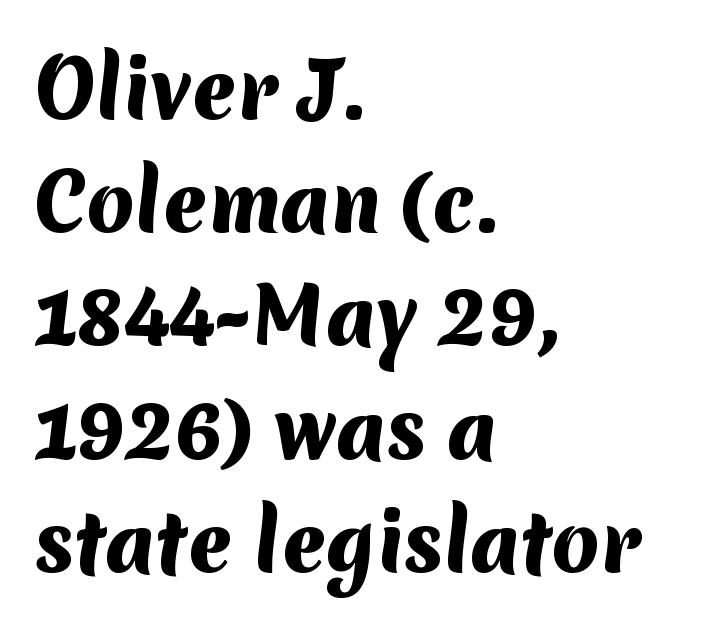
The image shows 77 px heavy sans-serif type; set left-aligned, normal line spacing (1.47x), normal letter spacing, not underlined; medium stroke contrast and a medium x-height.
